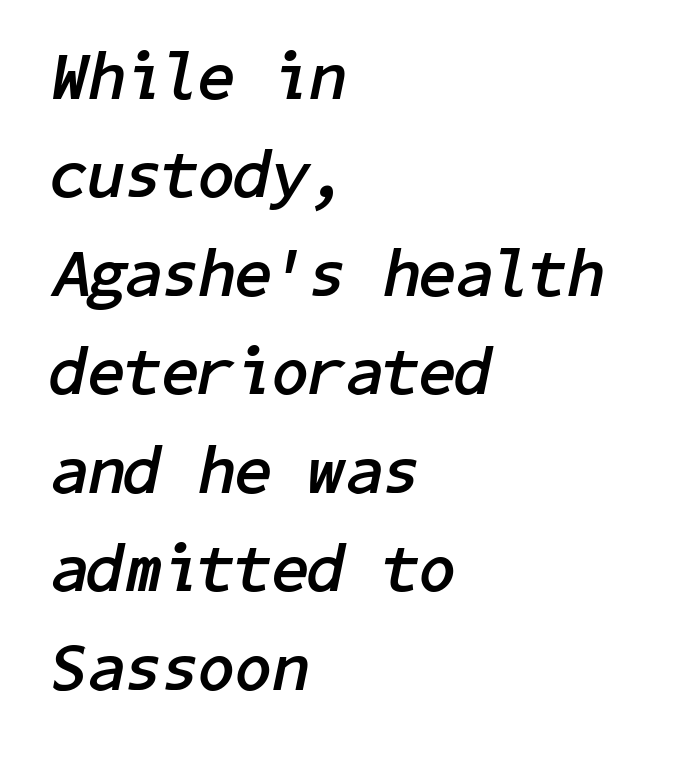
The image shows 67 px semibold type, italic (leaning right); set left-aligned, normal line spacing (1.47x), normal letter spacing, not underlined; low stroke contrast and a medium x-height.
